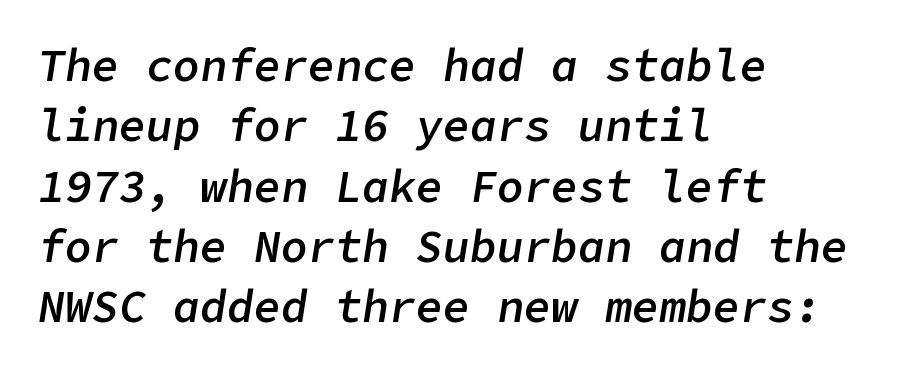
Q: Is the text bold? A: Semi-bold.
Q: Is the text italic (slanted)? A: Yes, it leans right by about 9 degrees.
Q: Is the text underlined? A: No.
Q: How is the paragraph aligned? A: Left-aligned.
Q: Is the spacing between letters normal or unusually wide? A: Normal.
Q: Is the spacing between lines tight, normal or loose? A: Normal.
Q: Width (condensed, normal, or wide)? A: Normal.
Q: Stroke contrast? A: Low.
Q: x-height? A: Medium.
